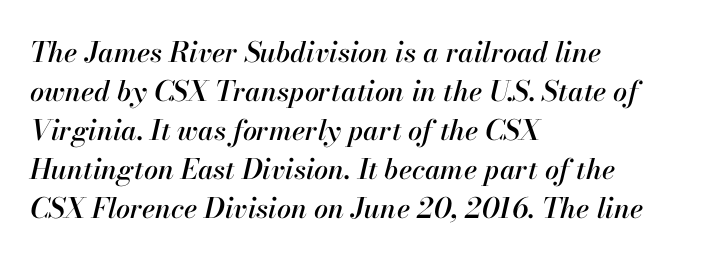
The image shows 28 px text type, italic (leaning right); set left-aligned, normal line spacing (1.39x), normal letter spacing, not underlined; high stroke contrast and a small x-height.
